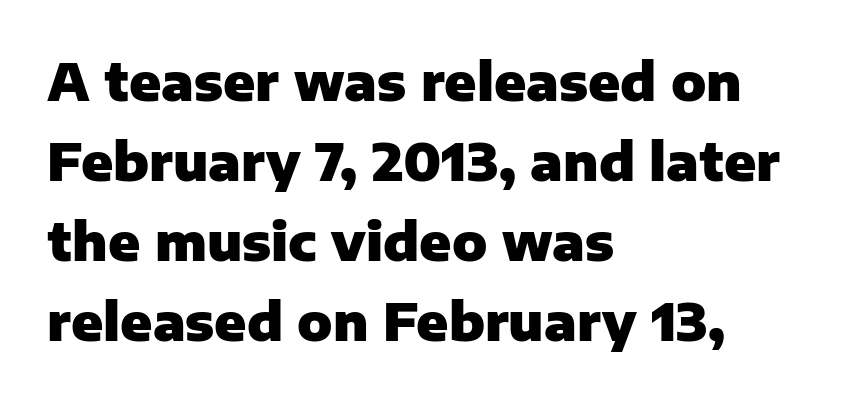
{"serif": "no", "italic": "no", "bold": "yes", "weight": "heavy", "width": "normal", "stroke_contrast": "low", "x_height": "medium", "monospaced": "no", "underline": "no", "align": "left", "line_spacing": "normal", "line_spacing_ratio": 1.54, "letter_spacing": "normal", "letter_spacing_em": 0.0, "glyph_px": 52}
